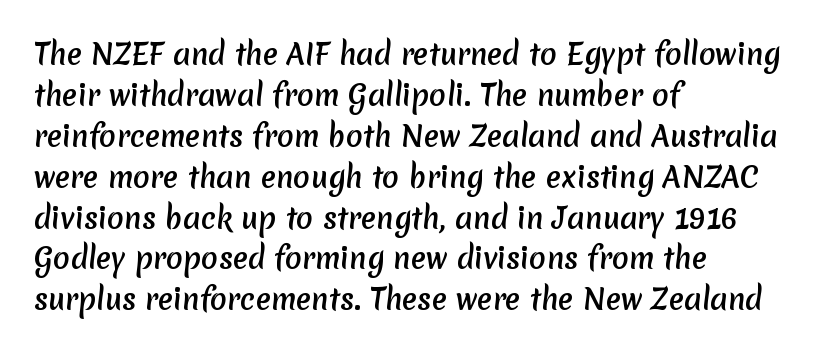
The image shows 28 px semibold sans-serif type; set left-aligned, normal line spacing (1.46x), normal letter spacing, not underlined; low stroke contrast and a medium x-height.
